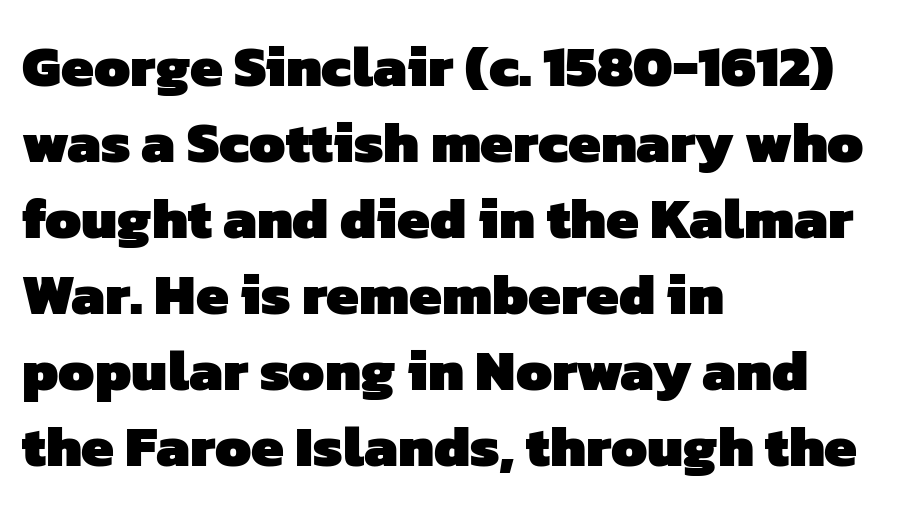
The rendering anchors every line to the left-hand side. Heavy, bold letterforms. What stands out about the letter spacing? Nothing — it is the standard amount. The font family rendered here belongs to the sans-serif group. The letters advance in unequal steps, a hallmark of proportional type.
